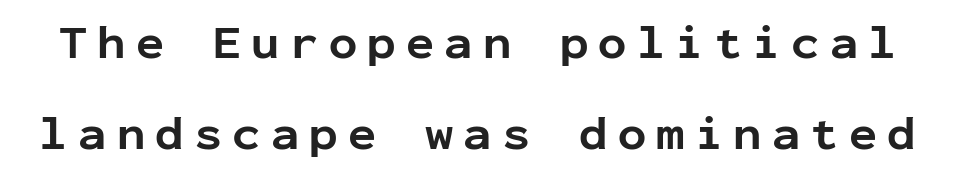
If you measured baseline to baseline, you'd find a long distance. Descenders are the only things crossing below the line. The rendering inserts visible extra space after every character. Do the characters align in a grid? Yes, the font is monospaced. Strong, thick strokes mark this as bold type.
